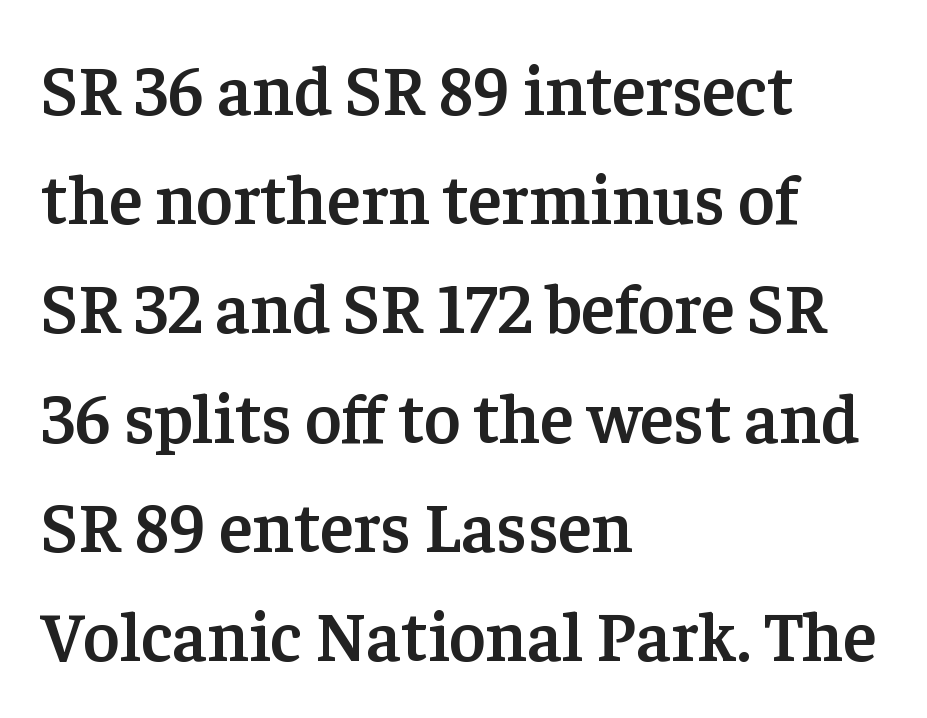
Regarding serifs, this sample has them. Spacing verdict: proportional, widths tailored to each character. The tracking reads as untouched default to a designer's eye. Compared with an ordinary text face, these strokes are moderately heavier — a semibold.
